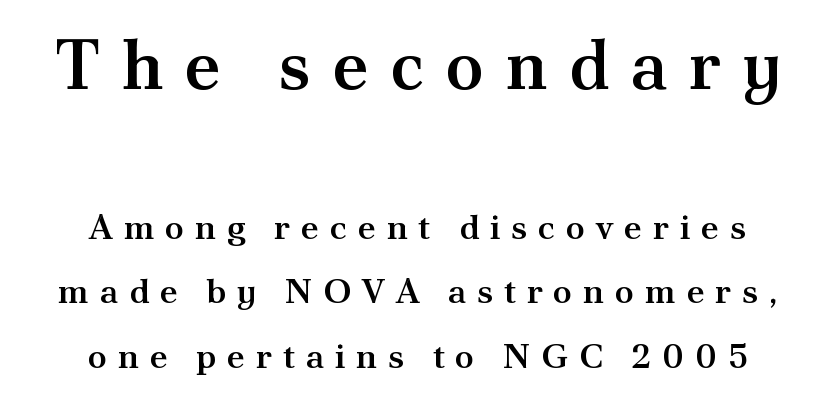
Plain, unruled lines of type. Note the varied advance widths — an 'i' is clearly narrower than an 'm'. Unlike italic type, these characters show no tilt at all. Strokes here are thickened, but only to semibold level. Note: serifs present on the glyphs. Compare the two chunks: the upper has the greater cap height.
